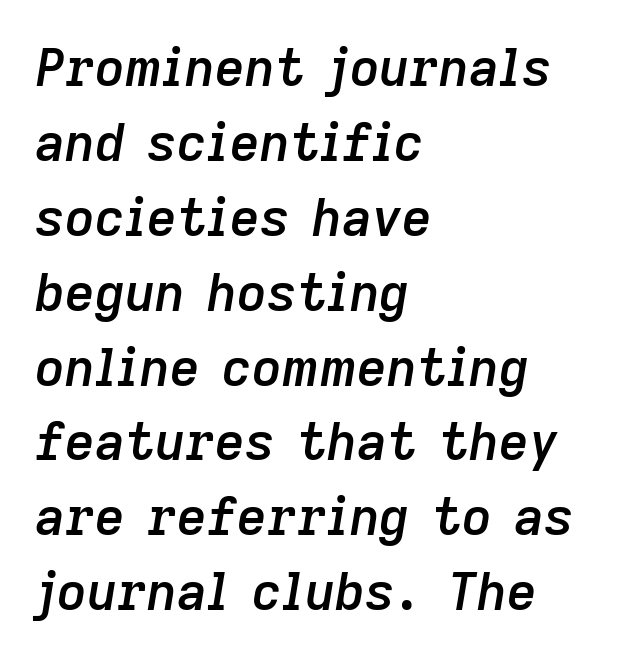
{"italic": "yes", "lean": "right", "slant_degrees": 9, "bold": "semi", "weight": "semibold", "width": "normal", "stroke_contrast": "low", "x_height": "medium", "monospaced": "no", "underline": "no", "align": "left", "line_spacing": "normal", "line_spacing_ratio": 1.44, "letter_spacing": "normal", "letter_spacing_em": 0.0, "glyph_px": 52}
